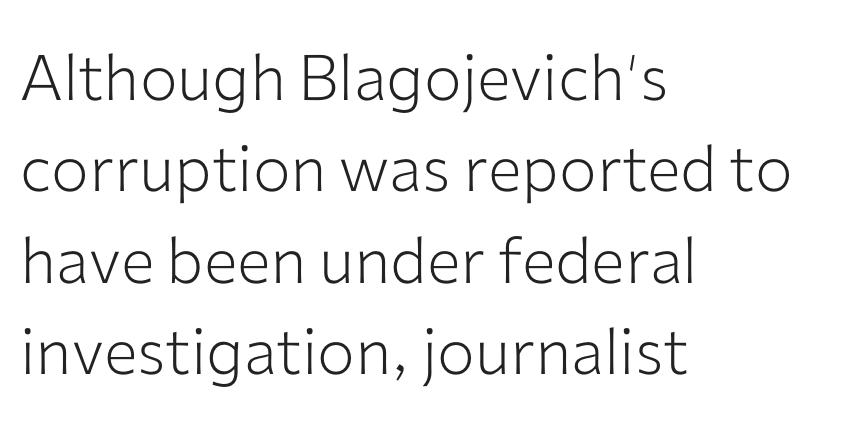
Q: Is the text bold? A: No.
Q: Is the text italic (slanted)? A: No, it is upright.
Q: Is the typeface a serif or a sans-serif typeface? A: Sans-serif.
Q: Is the text underlined? A: No.
Q: How is the paragraph aligned? A: Left-aligned.
Q: Is the spacing between letters normal or unusually wide? A: Normal.
Q: Is the spacing between lines tight, normal or loose? A: Normal.
Q: Width (condensed, normal, or wide)? A: Normal.
Q: Stroke contrast? A: Low.
Q: x-height? A: Medium.
Q: Monospaced? A: No.
